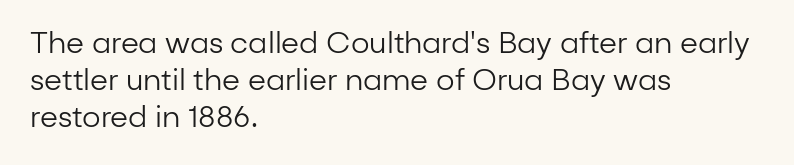
Decoration check: the copy has no underline. Is this a heavy cut? Hardly; it is regular or lighter. The lines are quadded left. Notice how the stems are strictly vertical — no italics here.
